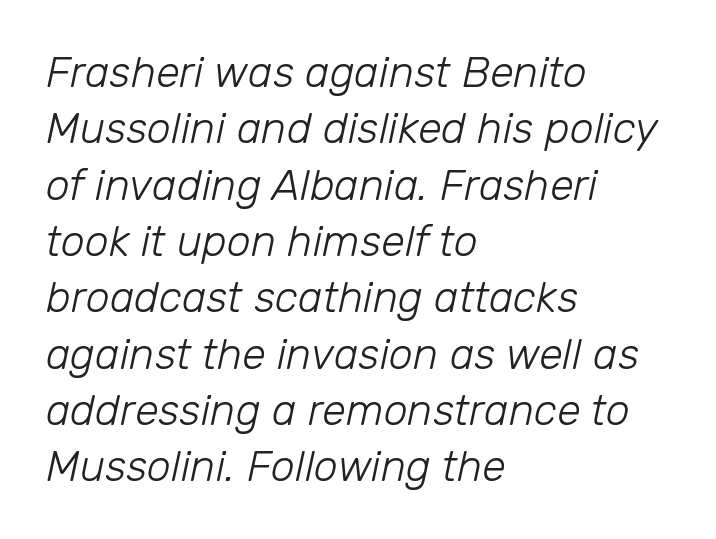
The image shows 43 px light type, italic (leaning right); set left-aligned, normal line spacing (1.31x), normal letter spacing, not underlined; low stroke contrast and a medium x-height.
